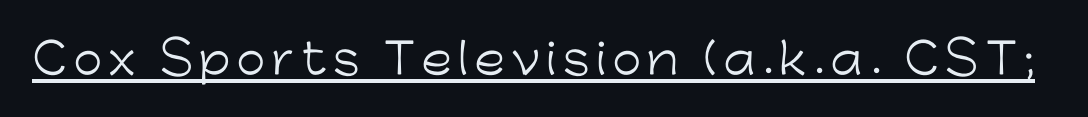
Has an underline been added? It has. To sum up the face: it is a sans, with no serifs. The rendering uses natural spacing where letterforms have individual widths. Ascenders rise straight up at ninety degrees. The font sits on the lighter half of the weight spectrum, regular included.
